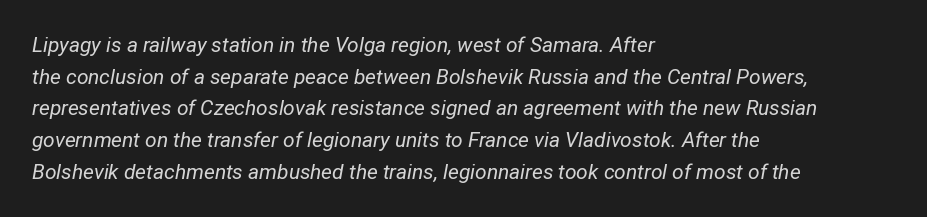
{"italic": "yes", "lean": "right", "slant_degrees": 12, "bold": "no", "underline": "no", "align": "left", "line_spacing": "normal", "line_spacing_ratio": 1.51, "letter_spacing": "normal", "letter_spacing_em": 0.0, "glyph_px": 21}
